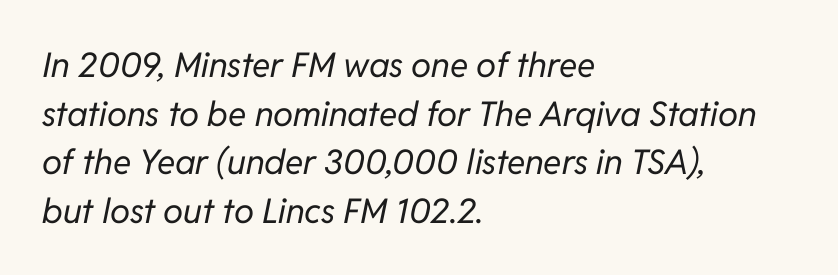
Words float on clear page, feet unadorned. Baseline-to-baseline distance is the conventional proportion of letter height. These lines were composed using italics. No extra tracking has been applied to these lines.
